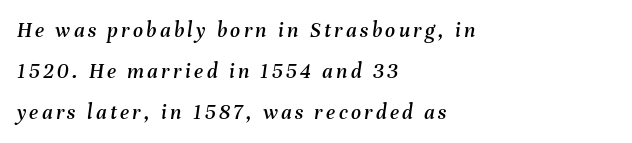
Q: Is the text italic (slanted)? A: Yes, it leans right by about 8 degrees.
Q: Is the text underlined? A: No.
Q: How is the paragraph aligned? A: Left-aligned.
